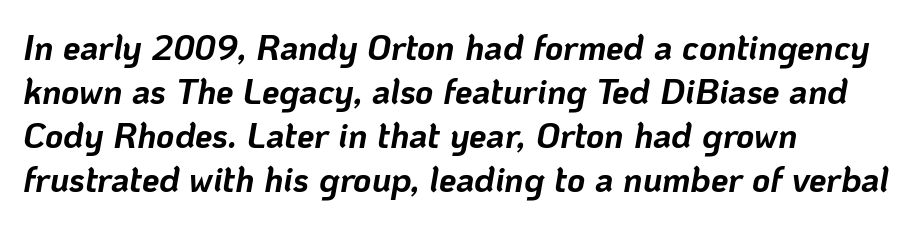
Italic: yes, the glyphs are oblique. These lines are rendered in a variable-pitch font. Decoration check: the copy has no underline. Reading down the column, the eye jumps a familiar distance to each next line. The ragged edge is on the right, which tells us the setting is flush left.
